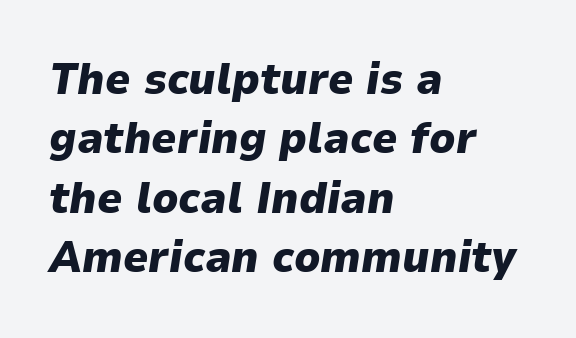
The image shows 44 px heavy type, italic (leaning right); set left-aligned, normal line spacing (1.35x), normal letter spacing, not underlined; low stroke contrast and a medium x-height.
